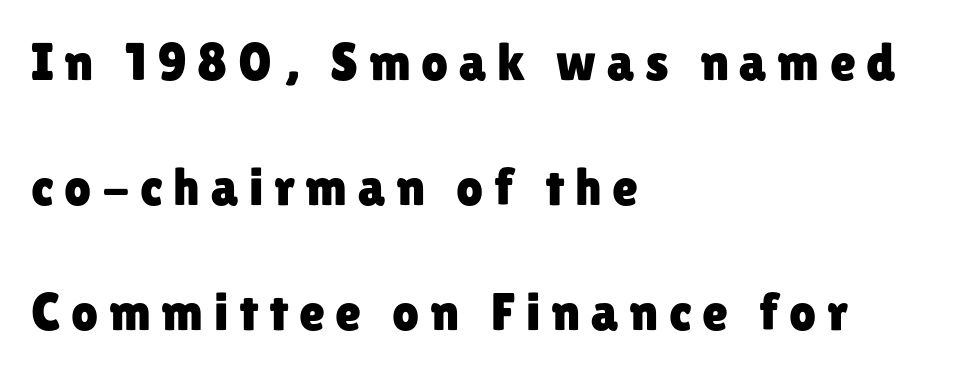
The image shows 53 px sans-serif type, upright; set left-aligned, loose line spacing (2.36x), unusually wide letter spacing (+0.2 em), not underlined; low stroke contrast and a medium x-height.
